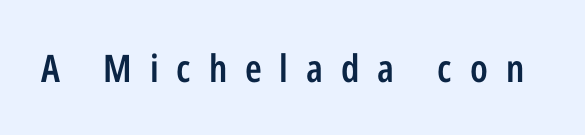
Here the designer chose a conventional face with non-uniform glyph widths. The space beneath each line is pristine and unruled. Students, note that the glyphs here are deliberately spaced far apart. Bold? Not quite — semibold, heavier than regular but stopping short. Style check: upright. What kind of face is this? One without serifs — a sans.
